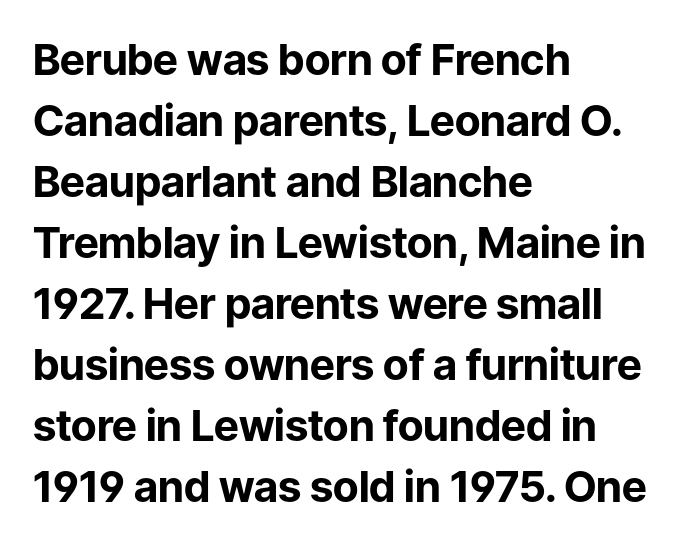
Q: Is the text bold? A: Yes.
Q: Is the text italic (slanted)? A: No, it is upright.
Q: Is the typeface a serif or a sans-serif typeface? A: Sans-serif.
Q: Is the text underlined? A: No.
Q: How is the paragraph aligned? A: Left-aligned.
Q: Is the spacing between letters normal or unusually wide? A: Normal.
Q: Is the spacing between lines tight, normal or loose? A: Normal.
Q: Width (condensed, normal, or wide)? A: Normal.
Q: Stroke contrast? A: Low.
Q: x-height? A: Medium.
Q: Monospaced? A: No.
